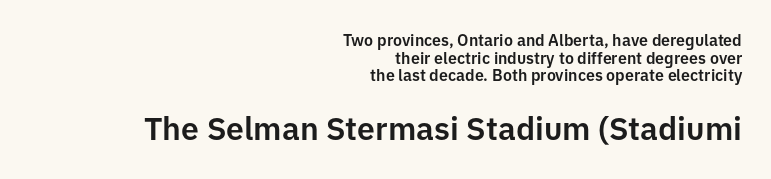
{"serif": "no", "italic": "no", "width": "normal", "stroke_contrast": "low", "x_height": "medium", "monospaced": "no", "underline": "no", "align": "right", "line_spacing": "tight", "line_spacing_ratio": 1.1, "letter_spacing": "normal", "letter_spacing_em": 0.0, "larger_block": "second", "size_ratio": 2.0, "glyph_px": 32}
